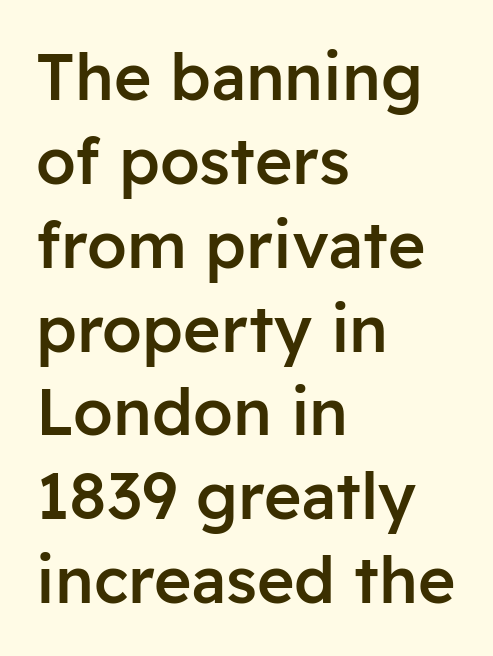
Q: Is the text bold? A: Semi-bold.
Q: Is the text italic (slanted)? A: No, it is upright.
Q: Is the typeface a serif or a sans-serif typeface? A: Sans-serif.
Q: Is the text underlined? A: No.
Q: How is the paragraph aligned? A: Left-aligned.
Q: Is the spacing between letters normal or unusually wide? A: Normal.
Q: Is the spacing between lines tight, normal or loose? A: Normal.
Q: Width (condensed, normal, or wide)? A: Normal.
Q: Stroke contrast? A: Low.
Q: x-height? A: Medium.
Q: Monospaced? A: No.
